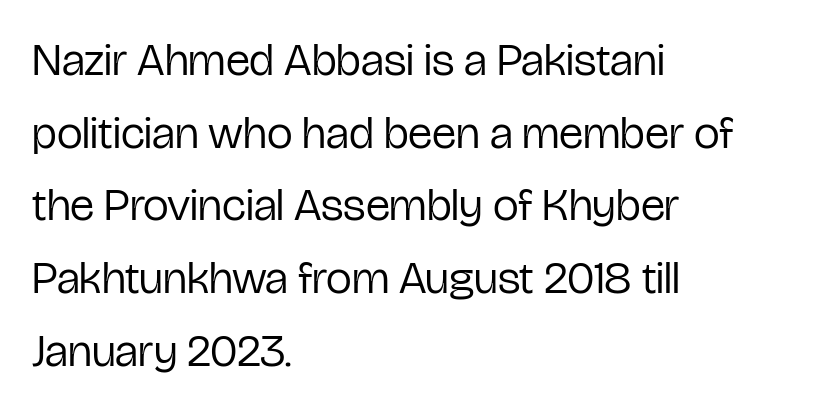
The image shows 46 px regular-weight, condensed sans-serif type, upright; set left-aligned, normal line spacing (1.58x), normal letter spacing, not underlined; low stroke contrast and a medium x-height.
